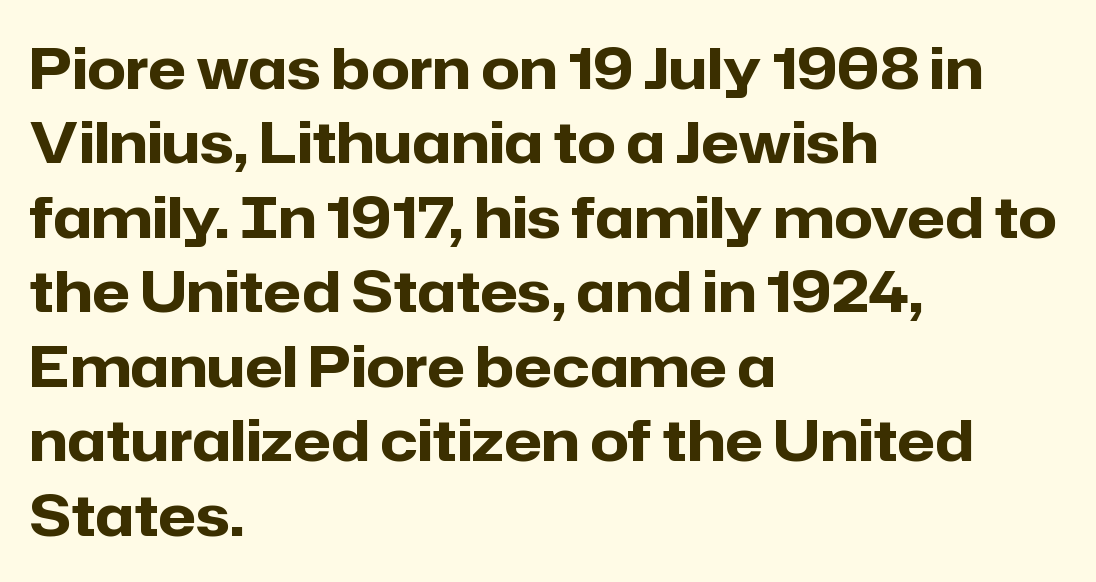
The image shows 56 px heavy sans-serif type, upright; set left-aligned, normal line spacing (1.33x), normal letter spacing, not underlined; low stroke contrast and a medium x-height.
